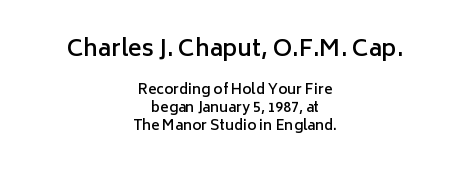
{"italic": "no", "bold": "semi", "underline": "no", "align": "center", "line_spacing": "normal", "line_spacing_ratio": 1.28, "letter_spacing": "normal", "letter_spacing_em": 0.0, "larger_block": "first", "size_ratio": 1.64, "glyph_px": 23}
